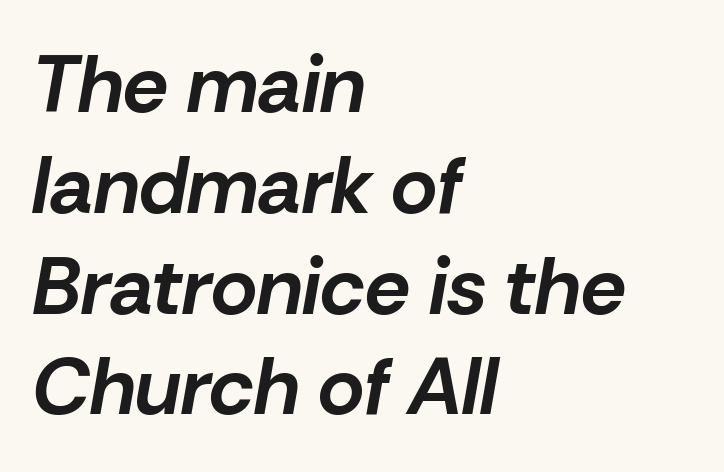
Q: Is the text bold? A: Yes.
Q: Is the text italic (slanted)? A: Yes, it leans right by about 10 degrees.
Q: Is the text underlined? A: No.
Q: How is the paragraph aligned? A: Left-aligned.
Q: Is the spacing between letters normal or unusually wide? A: Normal.
Q: Is the spacing between lines tight, normal or loose? A: Normal.
Q: Width (condensed, normal, or wide)? A: Normal.
Q: Stroke contrast? A: Low.
Q: x-height? A: Medium.
Q: Monospaced? A: No.
